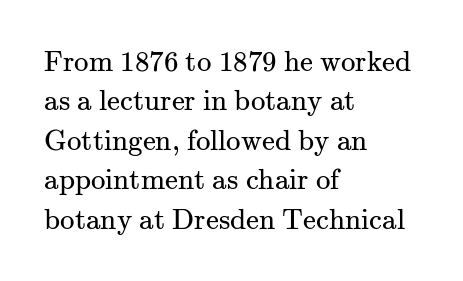
Q: Is the text bold? A: No.
Q: Is the text italic (slanted)? A: No, it is upright.
Q: Is the typeface a serif or a sans-serif typeface? A: Serif.
Q: Is the text underlined? A: No.
Q: How is the paragraph aligned? A: Left-aligned.
Q: Is the spacing between letters normal or unusually wide? A: Normal.
Q: Is the spacing between lines tight, normal or loose? A: Normal.
Q: Width (condensed, normal, or wide)? A: Normal.
Q: Stroke contrast? A: Medium.
Q: x-height? A: Small.
Q: Monospaced? A: No.
